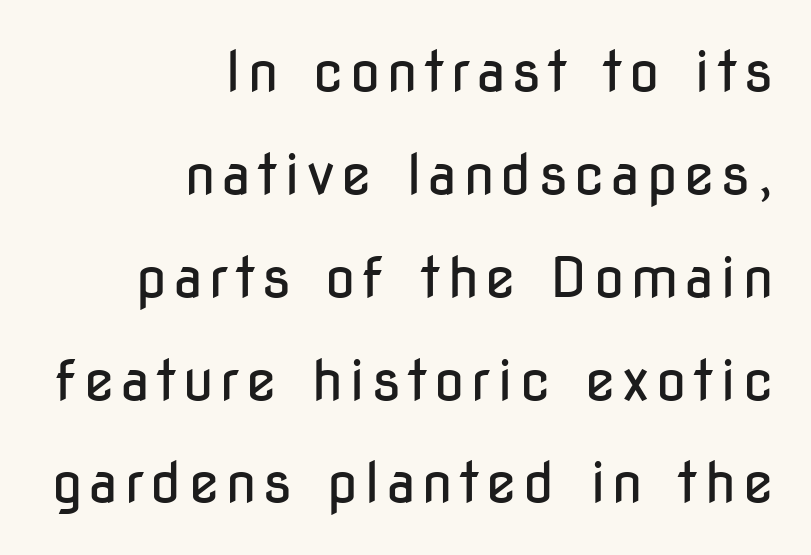
Q: Is the text bold? A: No.
Q: Is the text italic (slanted)? A: No, it is upright.
Q: Is the typeface a serif or a sans-serif typeface? A: Sans-serif.
Q: Is the text underlined? A: No.
Q: How is the paragraph aligned? A: Right-aligned.
Q: Width (condensed, normal, or wide)? A: Condensed.
Q: Stroke contrast? A: Low.
Q: x-height? A: Medium.
Q: Monospaced? A: No.
